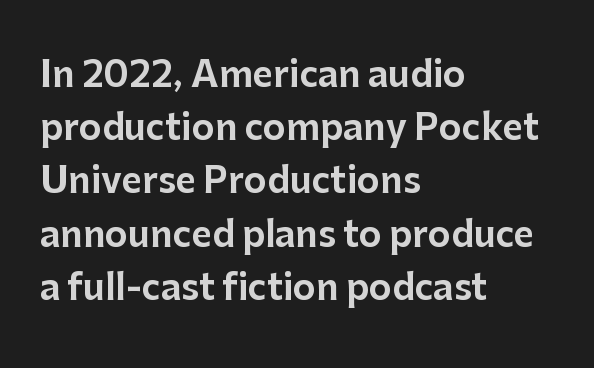
{"serif": "no", "italic": "no", "width": "normal", "stroke_contrast": "low", "x_height": "medium", "monospaced": "no", "underline": "no", "align": "left", "line_spacing": "normal", "line_spacing_ratio": 1.52, "letter_spacing": "normal", "letter_spacing_em": 0.0, "glyph_px": 35}
